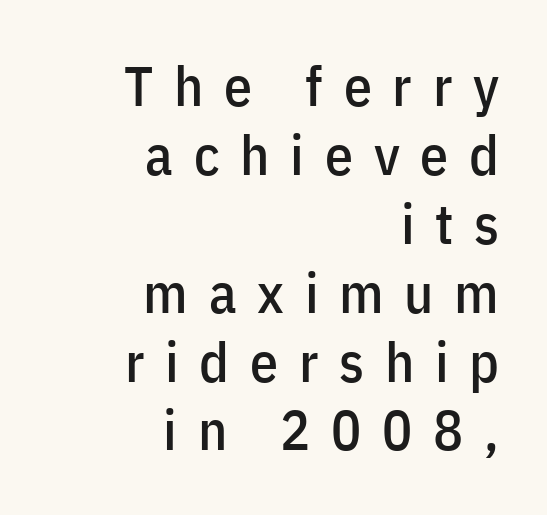
The image shows 56 px condensed sans-serif type, upright; set right-aligned, line spacing 1.23x, unusually wide letter spacing (+0.37 em), not underlined; low stroke contrast and a medium x-height.
